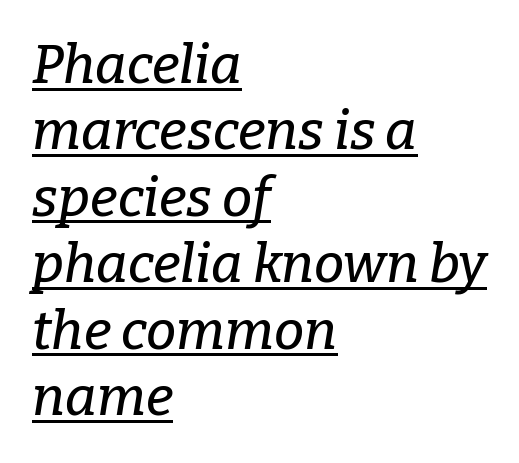
The image shows 54 px serif type, italic (leaning right); set left-aligned, line spacing 1.23x, normal letter spacing, underlined; low stroke contrast and a medium x-height.
